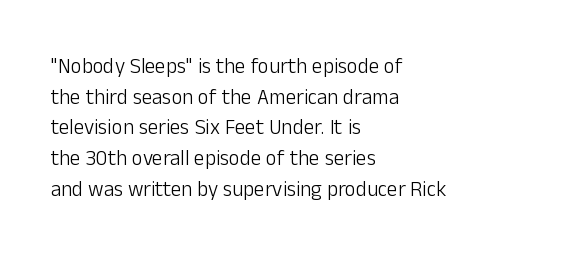
The image shows 21 px text type, upright; set left-aligned, normal line spacing (1.46x), normal letter spacing, not underlined.
